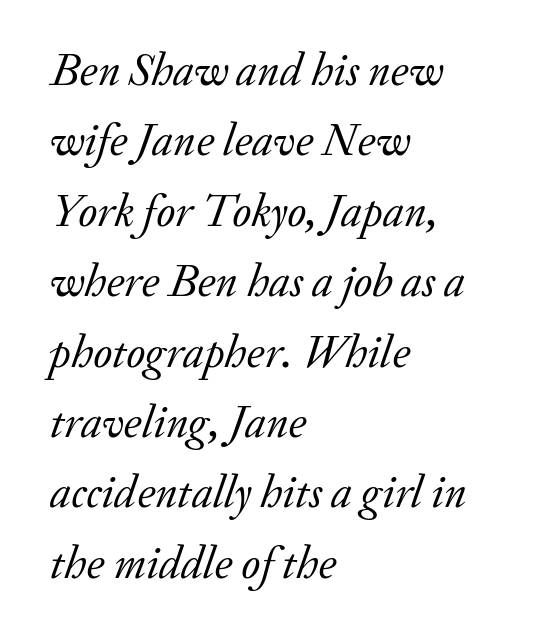
The specimen omits any rule beneath the text block's lines. Yep, that's italic — everything's leaning. The horizontal fit of the characters is conventional and even. This sample uses a serif face. Stems here are at most as thick as an everyday book face. Where is the straight margin? On the left.
